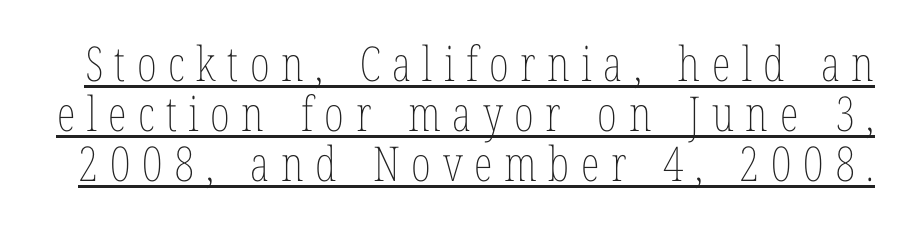
The image shows 48 px thin, condensed type, upright; set tight line spacing (1.04x), unusually wide letter spacing (+0.24 em), underlined; low stroke contrast and a medium x-height.
